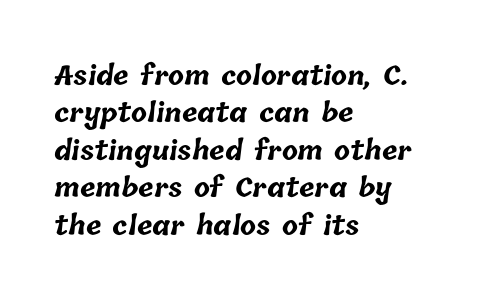
Q: Is the text bold? A: Yes.
Q: Is the text underlined? A: No.
Q: How is the paragraph aligned? A: Left-aligned.
Q: Is the spacing between letters normal or unusually wide? A: Normal.
Q: Is the spacing between lines tight, normal or loose? A: Normal.
